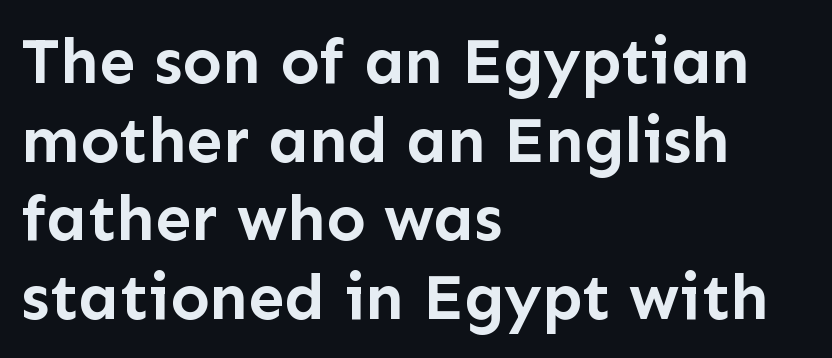
Q: Is the text bold? A: Yes.
Q: Is the text italic (slanted)? A: No, it is upright.
Q: Is the typeface a serif or a sans-serif typeface? A: Sans-serif.
Q: Is the text underlined? A: No.
Q: How is the paragraph aligned? A: Left-aligned.
Q: Is the spacing between letters normal or unusually wide? A: Normal.
Q: Width (condensed, normal, or wide)? A: Normal.
Q: Stroke contrast? A: Low.
Q: x-height? A: Medium.
Q: Monospaced? A: No.
